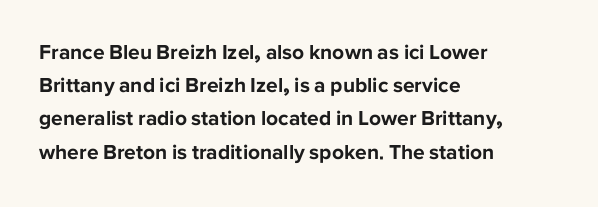
The font is running at its bold setting. Letters rest on an invisible, unmarked baseline. Students, note that the glyphs here touch the page at normal intervals. The rendering anchors every line to the left-hand side.
